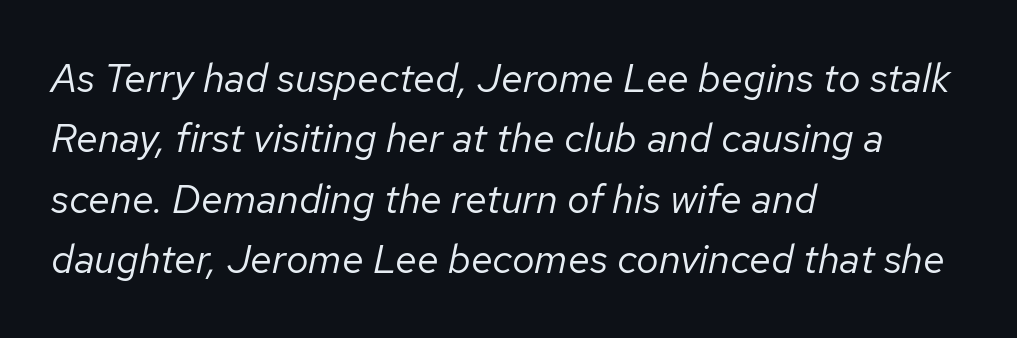
Proportional: the letters do not fall into vertical columns. Caption: multi-line text, flush left, ragged right. Stroke mass is kept to a normal reading level or below. Unmarked baselines from the first word to the last.
